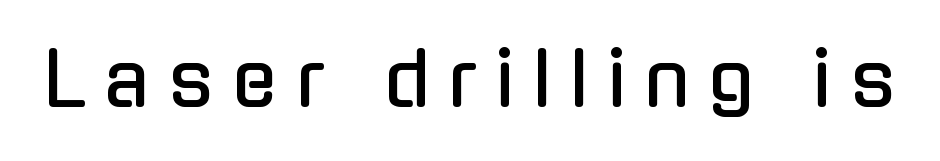
The image shows 74 px condensed sans-serif type, upright; set unusually wide letter spacing (+0.25 em), not underlined; low stroke contrast and a medium x-height.
